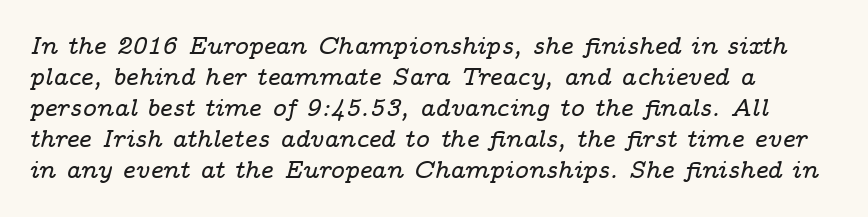
Q: Is the text italic (slanted)? A: Yes, it leans right by about 14 degrees.
Q: Is the text underlined? A: No.
Q: How is the paragraph aligned? A: Left-aligned.
Q: Is the spacing between letters normal or unusually wide? A: Normal.
Q: Is the spacing between lines tight, normal or loose? A: Normal.
